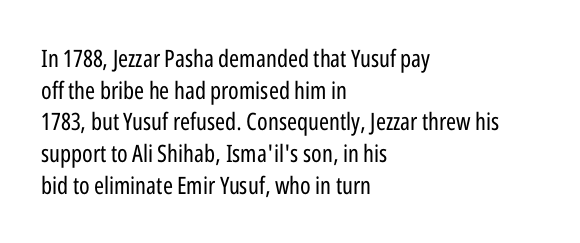
Leftover space on each line is placed entirely after the last word. The typesetting does not lean heavy: it is not bold. Honestly, the letter spacing is just normal — you wouldn't notice it. Underline: absent. If you drew a line through each stem, it would be perfectly vertical.
